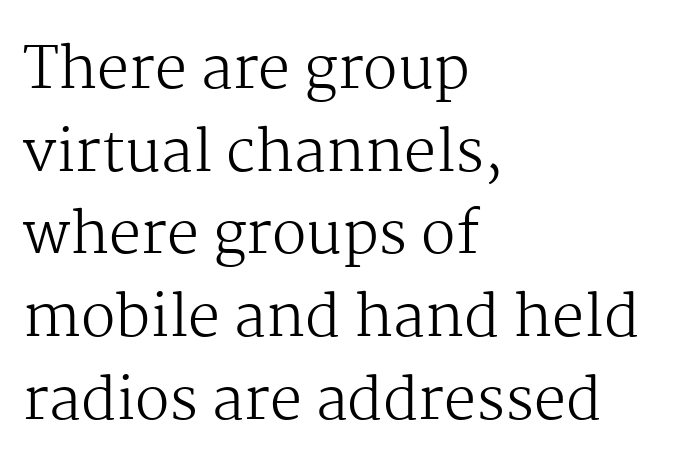
Normally led — the rows are evenly, conventionally spaced. The rendering uses natural spacing where letterforms have individual widths. Style check: upright. Stem width sits at or under what a default text font uses.
